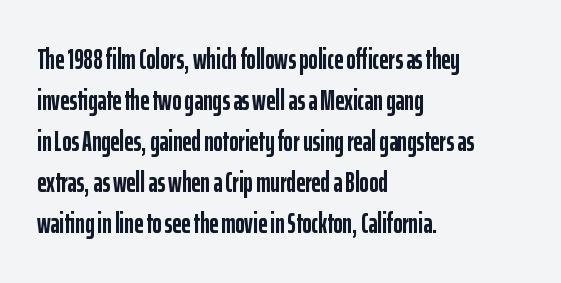
The image shows 28 px semibold, condensed sans-serif type, upright; set left-aligned, normal line spacing (1.46x), normal letter spacing, not underlined; low stroke contrast and a medium x-height.
